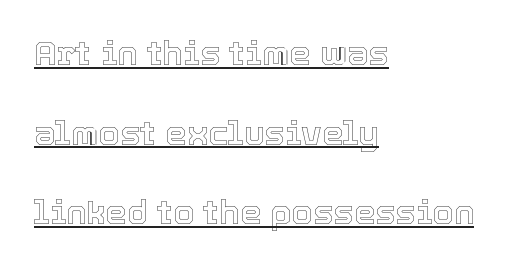
Q: Is the text italic (slanted)? A: No, it is upright.
Q: Is the text underlined? A: Yes.
Q: How is the paragraph aligned? A: Left-aligned.
Q: Is the spacing between letters normal or unusually wide? A: Normal.
Q: Is the spacing between lines tight, normal or loose? A: Loose.
Q: Width (condensed, normal, or wide)? A: Normal.
Q: x-height? A: Medium.
Q: Monospaced? A: No.
